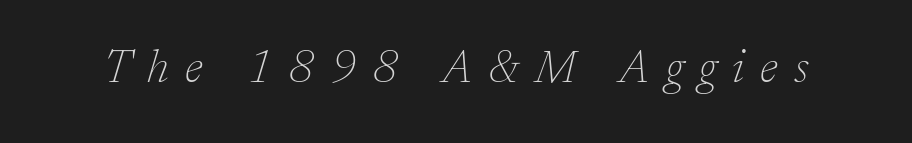
This sample has the flowing, uneven cadence of proportional lettering. The letters look calm and open, with moderate or lighter stems. Students, note that the glyphs here are deliberately spaced far apart. Descenders hang freely into open space.
